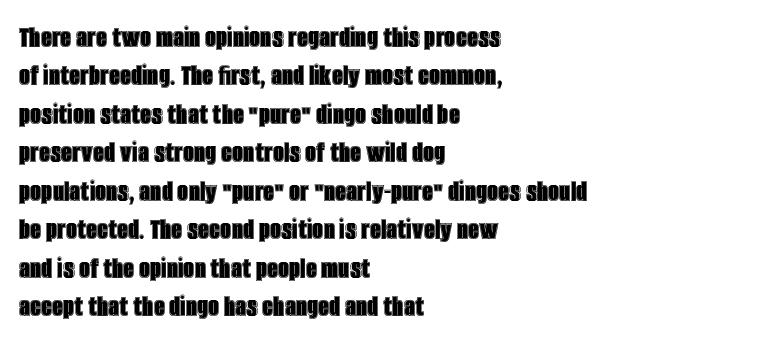
Q: Is the text italic (slanted)? A: No, it is upright.
Q: Is the text underlined? A: No.
Q: How is the paragraph aligned? A: Left-aligned.
Q: Is the spacing between letters normal or unusually wide? A: Normal.
Q: Width (condensed, normal, or wide)? A: Condensed.
Q: x-height? A: Large.
Q: Monospaced? A: No.
